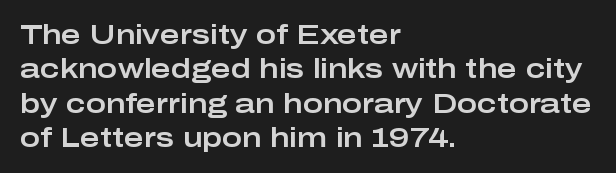
Do the letters lean? They stand straight. Lines of text with bare space underneath. The passage shown stacks its lines at a standard gap. Casual observation: everything's shoved over to the left.
